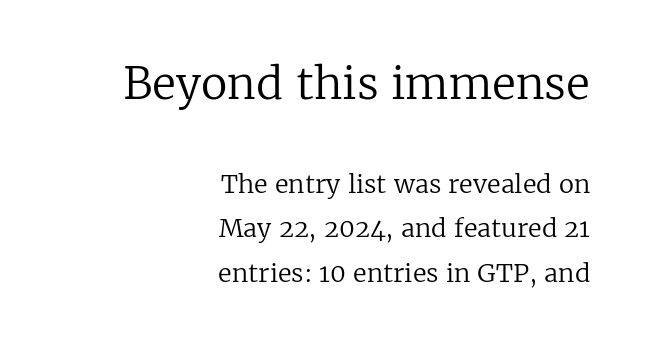
The image shows 44 px regular-weight serif type, upright; set right-aligned, line spacing 1.77x, normal letter spacing, not underlined; the first (top) block is 1.76x larger; low stroke contrast and a medium x-height.
